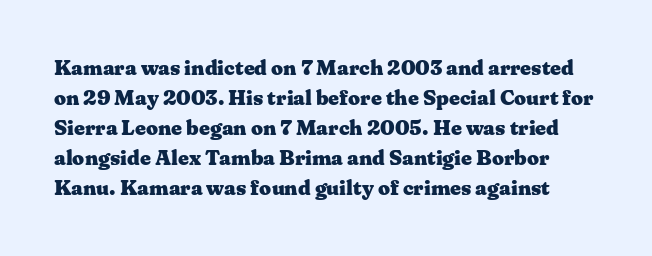
{"italic": "no", "bold": "yes", "underline": "no", "line_spacing": "normal", "line_spacing_ratio": 1.43, "letter_spacing": "normal", "letter_spacing_em": 0.0, "glyph_px": 21}
